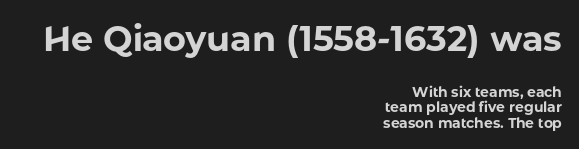
{"serif": "no", "italic": "no", "bold": "yes", "weight": "bold", "width": "normal", "stroke_contrast": "low", "x_height": "medium", "monospaced": "no", "underline": "no", "align": "right", "line_spacing": "tight", "line_spacing_ratio": 1.09, "letter_spacing": "normal", "letter_spacing_em": 0.0, "larger_block": "first", "size_ratio": 2.5, "glyph_px": 35}
